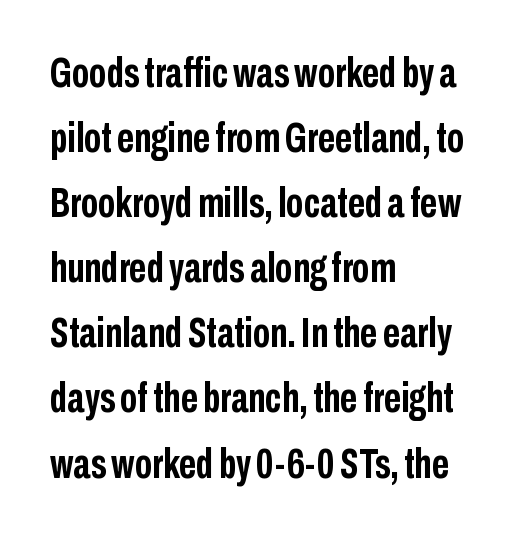
The rendering uses natural spacing where letterforms have individual widths. Is the letter spacing exaggerated? No — it looks like the ordinary default. Is there any slant? The stems are plumb. The lines are quadded left. Unmarked baselines from the first word to the last.
